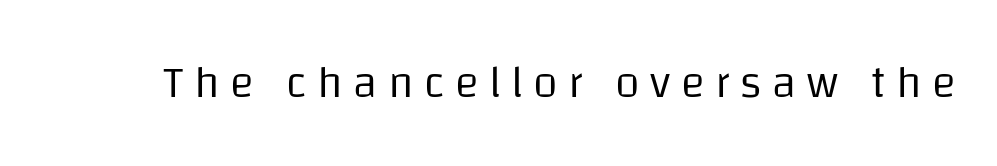
The image shows 45 px regular-weight sans-serif type, upright; set unusually wide letter spacing (+0.23 em), not underlined; low stroke contrast and a large x-height.
